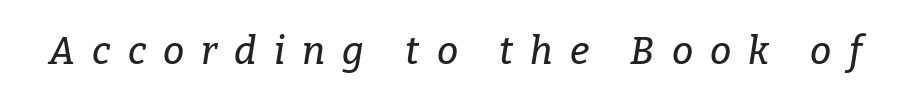
The image shows 38 px serif type, italic (leaning right); set unusually wide letter spacing (+0.45 em), not underlined; low stroke contrast and a medium x-height.
